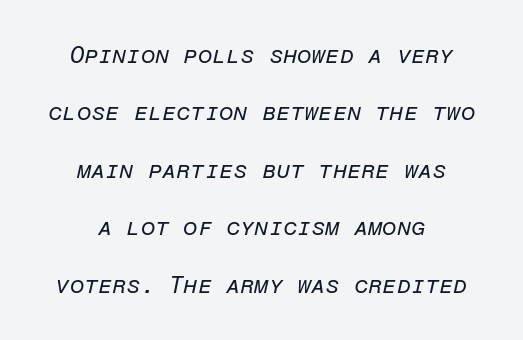
{"italic": "yes", "lean": "right", "slant_degrees": 12, "bold": "no", "underline": "no", "align": "center", "line_spacing": "loose", "line_spacing_ratio": 2.5, "letter_spacing": "normal", "letter_spacing_em": 0.0, "glyph_px": 23}
